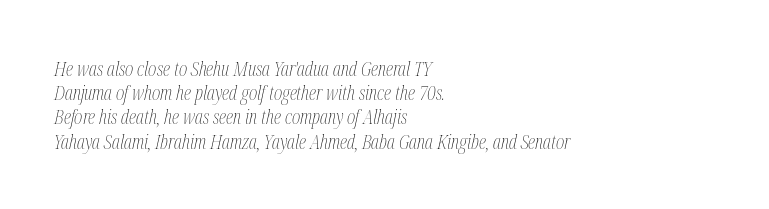
The image shows 20 px text type, italic (leaning right); set left-aligned, line spacing 1.21x, normal letter spacing, not underlined.
